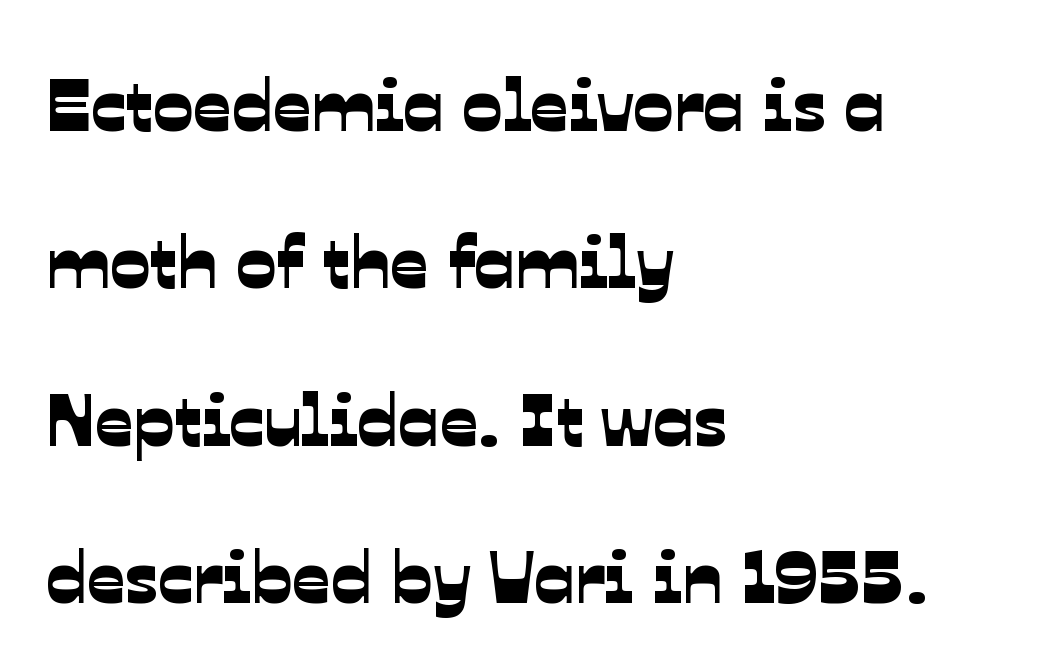
{"serif": "no", "width": "normal", "stroke_contrast": "low", "x_height": "medium", "monospaced": "no", "underline": "no", "align": "left", "line_spacing": "loose", "line_spacing_ratio": 2.1, "letter_spacing": "normal", "letter_spacing_em": 0.0, "glyph_px": 75}
